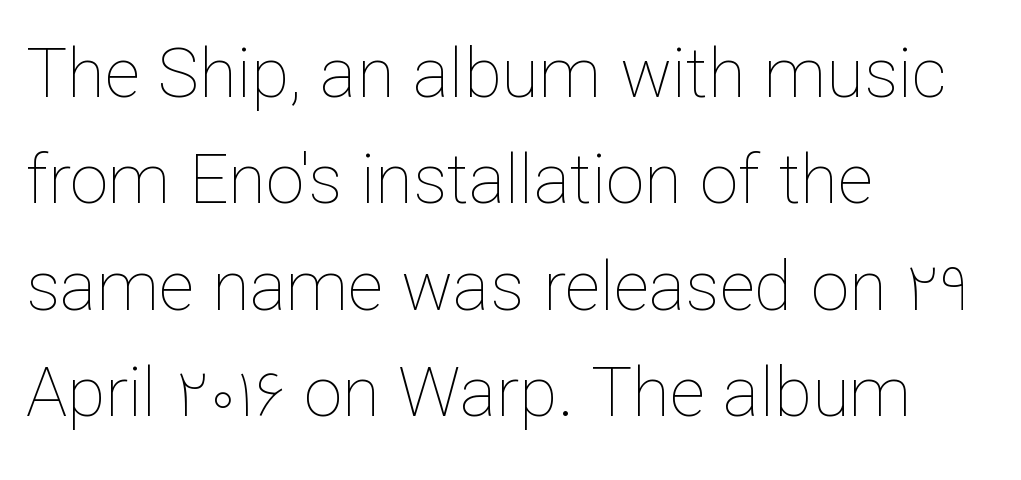
Q: Is the text bold? A: No.
Q: Is the text italic (slanted)? A: No, it is upright.
Q: Is the text underlined? A: No.
Q: How is the paragraph aligned? A: Left-aligned.
Q: Is the spacing between letters normal or unusually wide? A: Normal.
Q: Is the spacing between lines tight, normal or loose? A: Normal.
Q: Width (condensed, normal, or wide)? A: Normal.
Q: Stroke contrast? A: Low.
Q: x-height? A: Medium.
Q: Monospaced? A: No.
